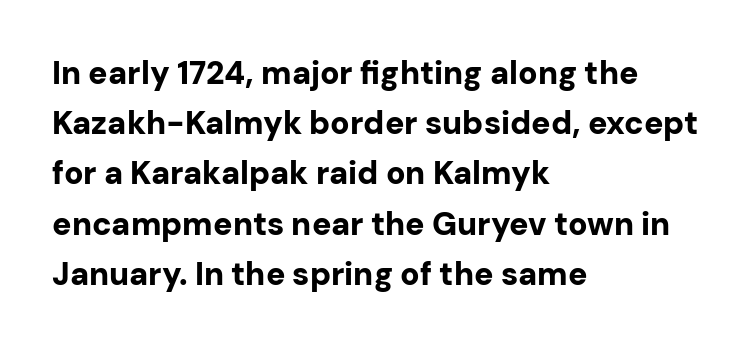
{"serif": "no", "italic": "no", "bold": "yes", "weight": "bold", "width": "normal", "stroke_contrast": "low", "x_height": "medium", "monospaced": "no", "underline": "no", "align": "left", "line_spacing": "normal", "line_spacing_ratio": 1.57, "letter_spacing": "normal", "letter_spacing_em": 0.0, "glyph_px": 32}
